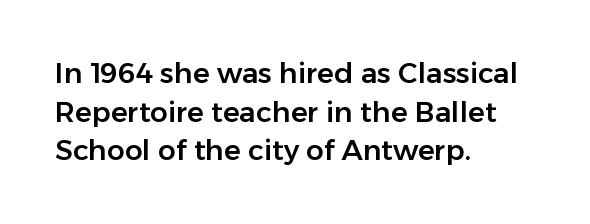
Q: Is the text italic (slanted)? A: No, it is upright.
Q: Is the typeface a serif or a sans-serif typeface? A: Sans-serif.
Q: Is the text underlined? A: No.
Q: How is the paragraph aligned? A: Left-aligned.
Q: Is the spacing between letters normal or unusually wide? A: Normal.
Q: Is the spacing between lines tight, normal or loose? A: Normal.
Q: Width (condensed, normal, or wide)? A: Normal.
Q: Stroke contrast? A: Low.
Q: x-height? A: Medium.
Q: Monospaced? A: No.
